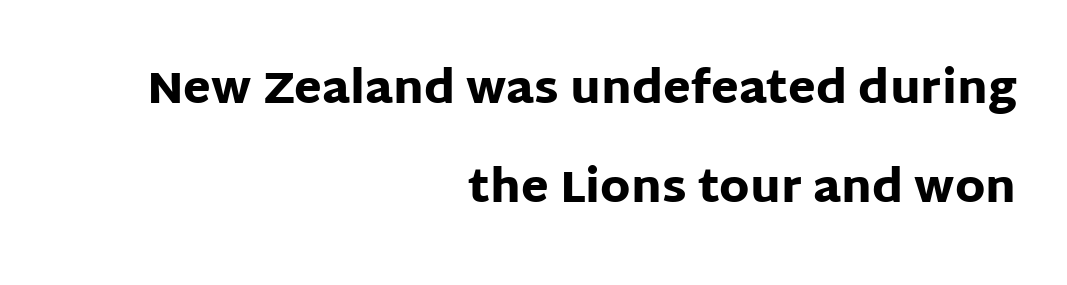
{"serif": "no", "italic": "no", "bold": "yes", "weight": "heavy", "width": "normal", "stroke_contrast": "low", "x_height": "large", "monospaced": "no", "underline": "no", "align": "right", "line_spacing": "loose", "line_spacing_ratio": 2.21, "letter_spacing": "normal", "letter_spacing_em": 0.0, "glyph_px": 45}
